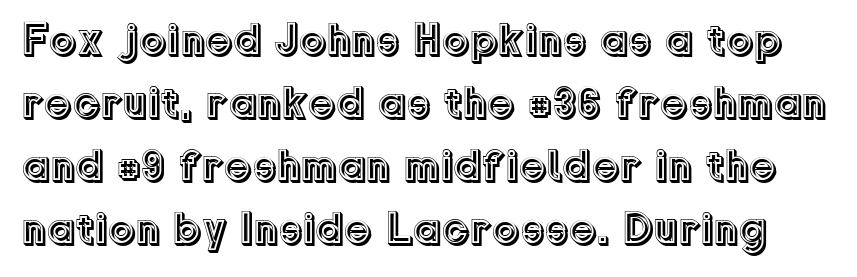
{"italic": "no", "width": "normal", "x_height": "medium", "monospaced": "no", "underline": "no", "line_spacing": "normal", "line_spacing_ratio": 1.43, "letter_spacing": "normal", "letter_spacing_em": 0.0, "glyph_px": 44}
